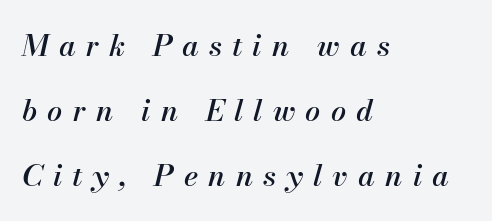
Q: Is the text italic (slanted)? A: Yes, it leans right by about 13 degrees.
Q: Is the text underlined? A: No.
Q: How is the paragraph aligned? A: Left-aligned.
Q: Is the spacing between letters normal or unusually wide? A: Unusually wide.
Q: Is the spacing between lines tight, normal or loose? A: Loose.
Q: Width (condensed, normal, or wide)? A: Normal.
Q: Stroke contrast? A: Medium.
Q: x-height? A: Small.
Q: Monospaced? A: No.
